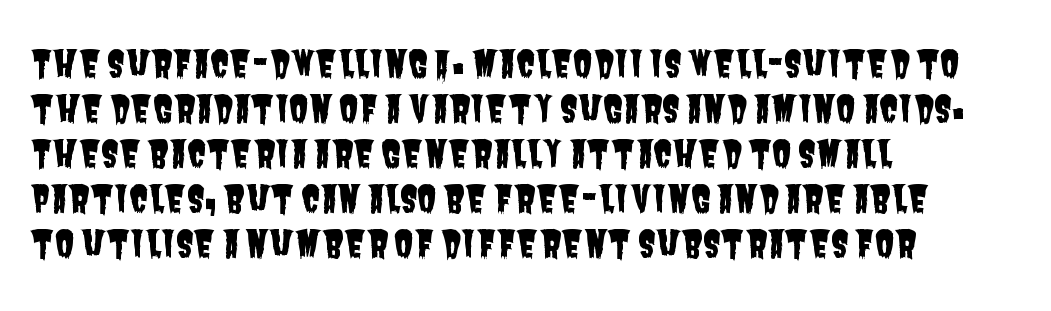
The image shows 36 px condensed sans-serif type; set left-aligned, normal line spacing (1.25x), normal letter spacing, not underlined; low stroke contrast and a large x-height.
